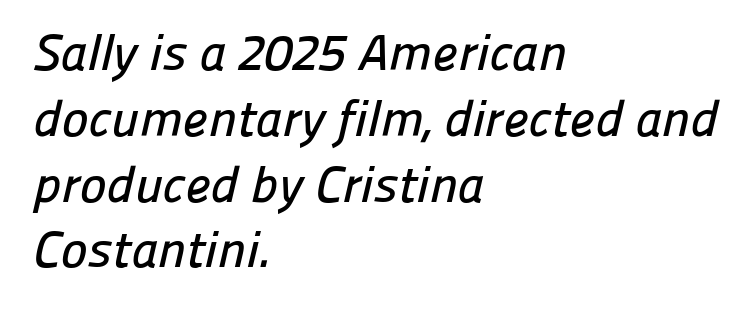
Q: Is the typeface a serif or a sans-serif typeface? A: Sans-serif.
Q: Is the text underlined? A: No.
Q: How is the paragraph aligned? A: Left-aligned.
Q: Is the spacing between letters normal or unusually wide? A: Normal.
Q: Is the spacing between lines tight, normal or loose? A: Normal.
Q: Width (condensed, normal, or wide)? A: Normal.
Q: Stroke contrast? A: Low.
Q: x-height? A: Medium.
Q: Monospaced? A: No.
